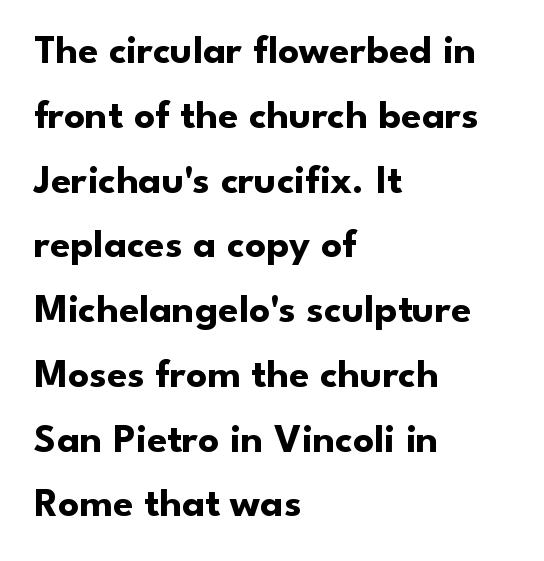
The rendering uses a bold face; every stroke is thick and dark. Horizontal alignment here is leftward, the default for most running prose. Rows of type keep a routine distance in the vertical direction. This rendering leaves character spacing at its baseline value. This sample uses a sans-serif face.
